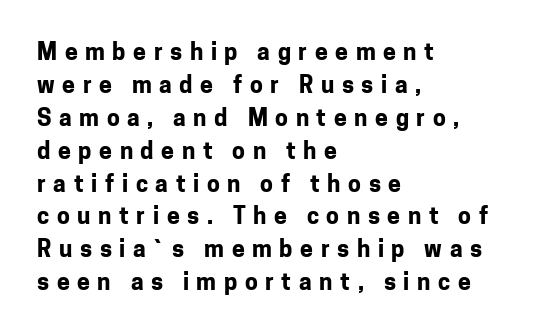
The image shows 23 px bold type, upright; set left-aligned, normal line spacing (1.43x), unusually wide letter spacing (+0.33 em), not underlined.
